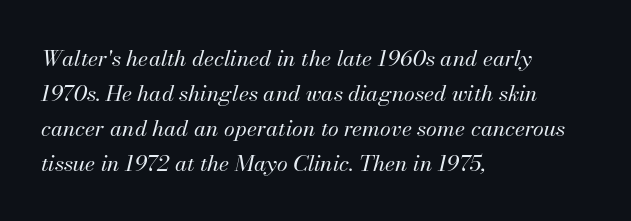
{"italic": "yes", "lean": "right", "slant_degrees": 13, "bold": "no", "underline": "no", "align": "left", "line_spacing": "normal", "line_spacing_ratio": 1.59, "letter_spacing": "normal", "letter_spacing_em": 0.0, "glyph_px": 22}
